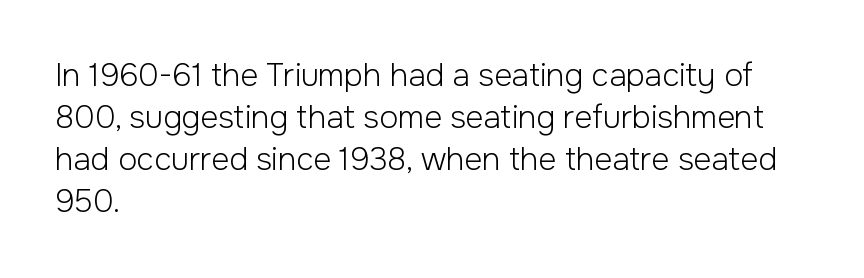
The image shows 31 px light sans-serif type, upright; set left-aligned, normal line spacing (1.36x), normal letter spacing, not underlined; low stroke contrast and a medium x-height.
